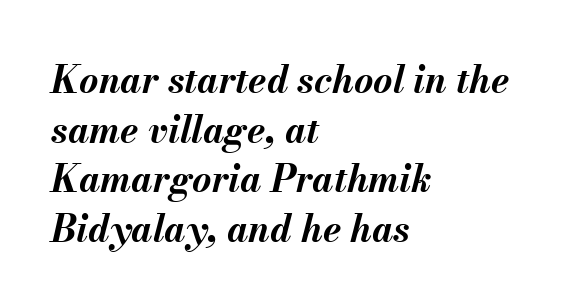
Quick note: interline space is typical. These lines were composed using italics. The ragged edge is on the right, which tells us the setting is flush left. A bare baseline throughout the passage. The horizontal fit of the characters is conventional and even. A typesetter would call this proportional, since set widths differ per character.
